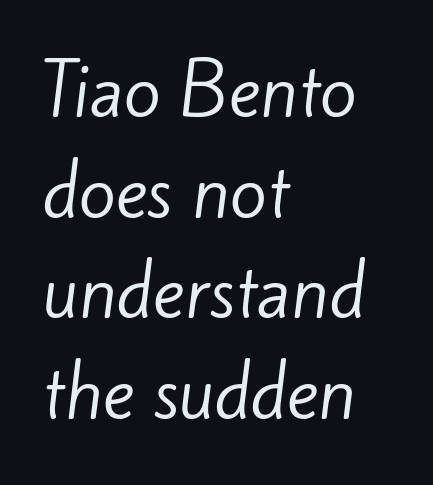
The image shows 68 px regular-weight sans-serif type; set left-aligned, normal line spacing (1.48x), normal letter spacing, not underlined; low stroke contrast and a small x-height.
